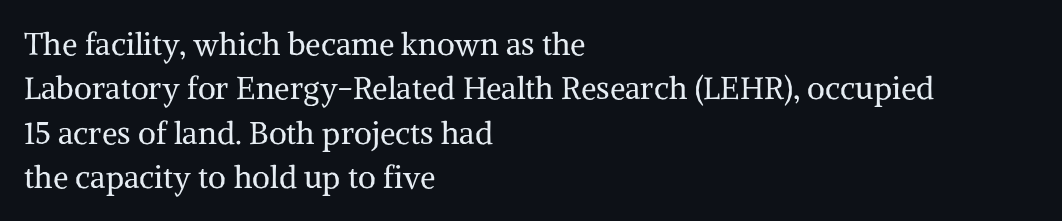
{"serif": "yes", "italic": "no", "bold": "no", "weight": "regular", "width": "normal", "stroke_contrast": "medium", "x_height": "medium", "monospaced": "no", "underline": "no", "align": "left", "line_spacing": "normal", "line_spacing_ratio": 1.43, "letter_spacing": "normal", "letter_spacing_em": 0.0, "glyph_px": 31}
